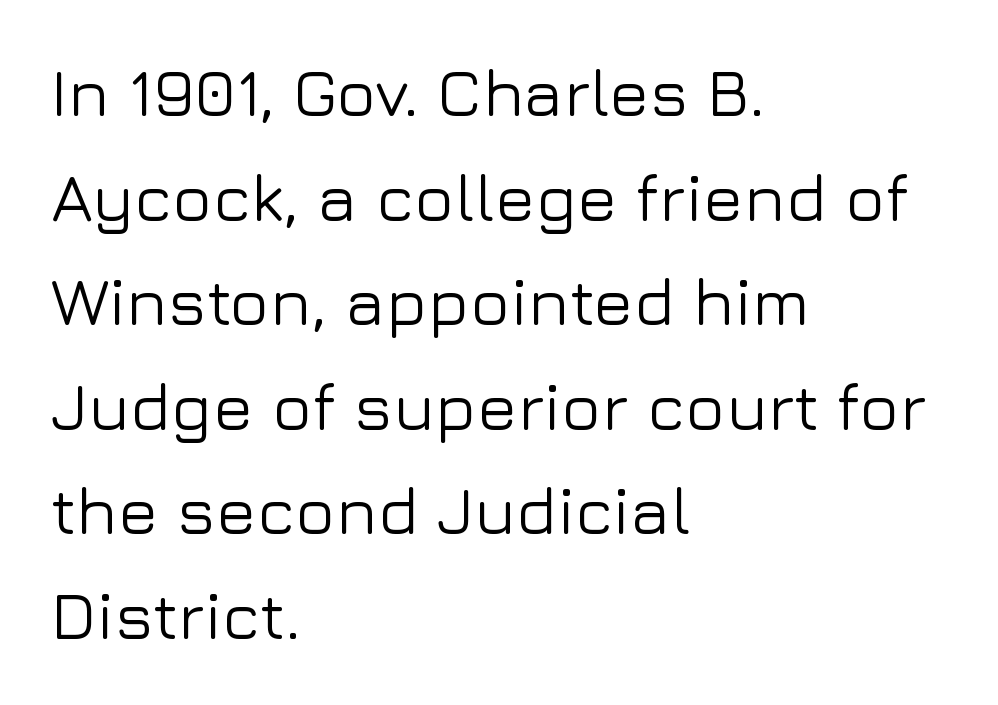
Q: Is the text italic (slanted)? A: No, it is upright.
Q: Is the typeface a serif or a sans-serif typeface? A: Sans-serif.
Q: Is the text underlined? A: No.
Q: How is the paragraph aligned? A: Left-aligned.
Q: Is the spacing between letters normal or unusually wide? A: Normal.
Q: Is the spacing between lines tight, normal or loose? A: Normal.
Q: Width (condensed, normal, or wide)? A: Normal.
Q: Stroke contrast? A: Low.
Q: x-height? A: Medium.
Q: Monospaced? A: No.
